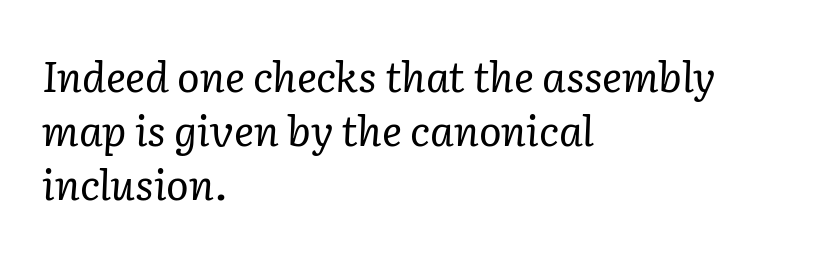
Descenders hang freely into open space. An italicized treatment has been applied to the whole sample. The face used here is rendered with its standard letterfit. I'd call this a serif setting — the letters wear small feet. Leftover space on each line is placed entirely after the last word. Weight class: somewhere from thin through regular.
